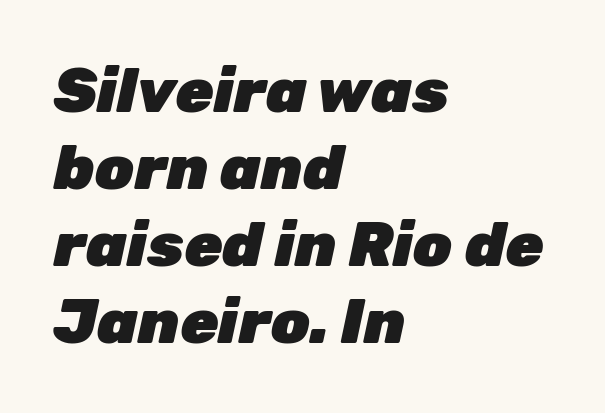
Between one letter and the next there's only the usual sliver of space. The rendering applies a slant to the glyphs. You'd pick this weight for a headline — it's a proper bold. The string is rendered with underlining switched off. A typesetter would call this proportional, since set widths differ per character. Line beginnings align vertically; line endings do not.
